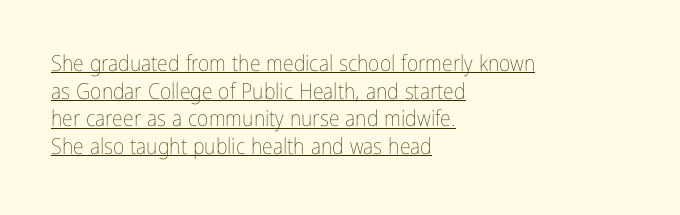
Q: Is the text bold? A: No.
Q: Is the text italic (slanted)? A: No, it is upright.
Q: Is the text underlined? A: Yes.
Q: How is the paragraph aligned? A: Left-aligned.
Q: Is the spacing between letters normal or unusually wide? A: Normal.
Q: Is the spacing between lines tight, normal or loose? A: Normal.
